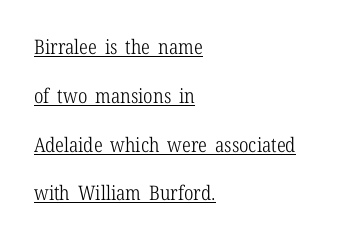
{"italic": "no", "bold": "no", "underline": "yes", "align": "left", "line_spacing": "loose", "line_spacing_ratio": 2.44, "letter_spacing": "normal", "letter_spacing_em": 0.0, "glyph_px": 20}
